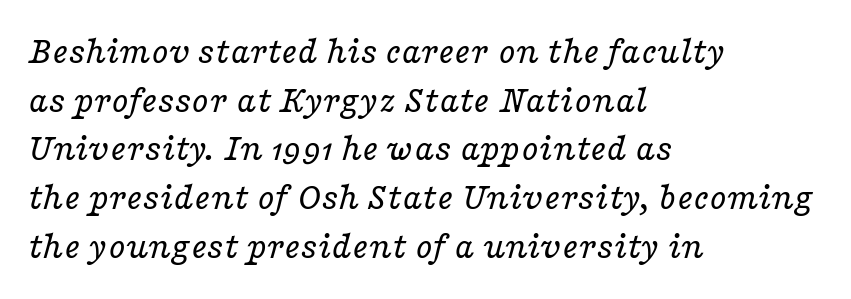
The image shows 39 px regular-weight, wide serif type, italic (leaning right); set left-aligned, normal line spacing (1.25x), normal letter spacing, not underlined; low stroke contrast and a medium x-height.
